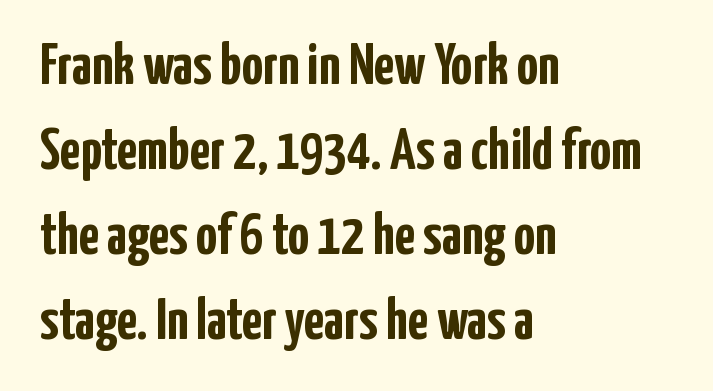
Q: Is the text bold? A: Yes.
Q: Is the text italic (slanted)? A: No, it is upright.
Q: Is the typeface a serif or a sans-serif typeface? A: Sans-serif.
Q: Is the text underlined? A: No.
Q: How is the paragraph aligned? A: Left-aligned.
Q: Is the spacing between letters normal or unusually wide? A: Normal.
Q: Is the spacing between lines tight, normal or loose? A: Normal.
Q: Width (condensed, normal, or wide)? A: Condensed.
Q: Stroke contrast? A: Low.
Q: x-height? A: Medium.
Q: Monospaced? A: No.
